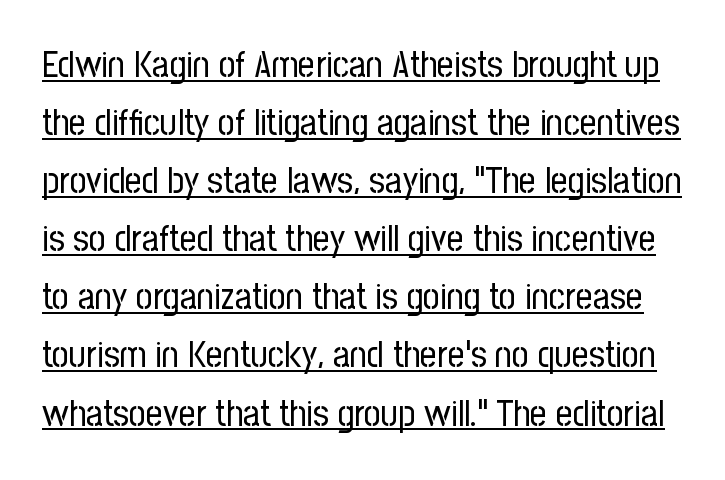
Q: Is the text bold? A: No.
Q: Is the text italic (slanted)? A: No, it is upright.
Q: Is the typeface a serif or a sans-serif typeface? A: Sans-serif.
Q: Is the text underlined? A: Yes.
Q: Is the spacing between letters normal or unusually wide? A: Normal.
Q: Is the spacing between lines tight, normal or loose? A: Normal.
Q: Width (condensed, normal, or wide)? A: Condensed.
Q: Stroke contrast? A: Low.
Q: x-height? A: Medium.
Q: Monospaced? A: No.
